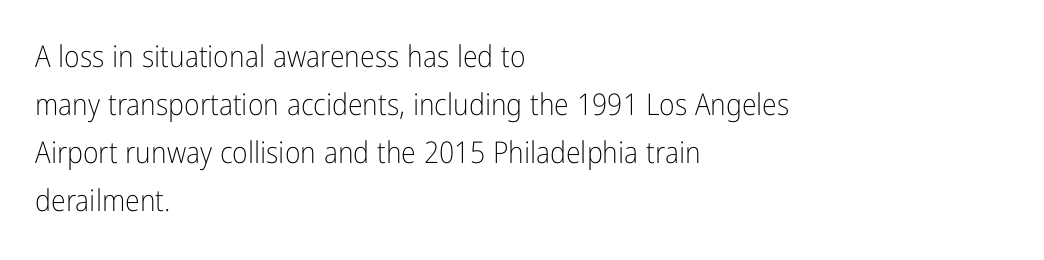
The rendering uses natural spacing where letterforms have individual widths. This reads as an unemphasized weight, regular at the heaviest. This sample is left-justified, so line endings fall wherever the words run out. Tracking value appears to be zero — textbook default spacing. Each new line begins a customary step beneath the previous one. Do the letters lean? They stand straight.
